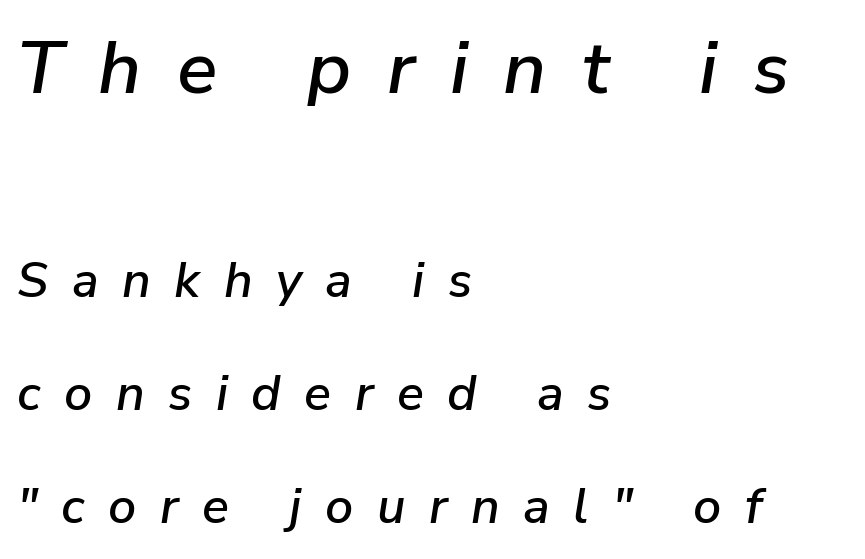
The letterforms stand isolated, each surrounded by extra space. The typesetter chose a ragged-right arrangement here. Whoever set this chose breathing room over compactness in the vertical rhythm. Do the characters align in a grid? No, the font is proportional. The lettering tilts uniformly, giving the passage an italic look.
